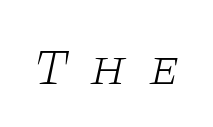
Varying glyph widths throughout — classic text-font behaviour. Decoration check: the copy has no underline. The letters look calm and open, with moderate or lighter stems. Yep, those are serifs on the letters.
